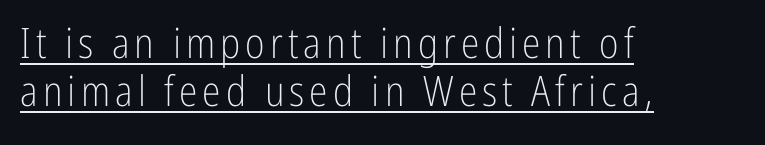
The image shows 42 px light, condensed sans-serif type, upright; set left-aligned, tight line spacing (1.15x), underlined; low stroke contrast and a medium x-height.
